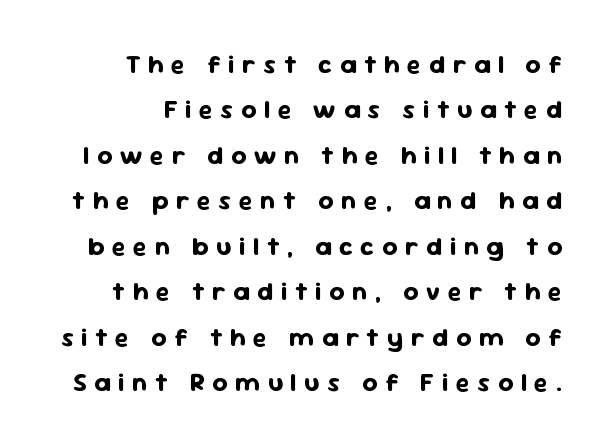
The image shows 26 px bold type, upright; set right-aligned, line spacing 1.75x, unusually wide letter spacing (+0.29 em), not underlined.
